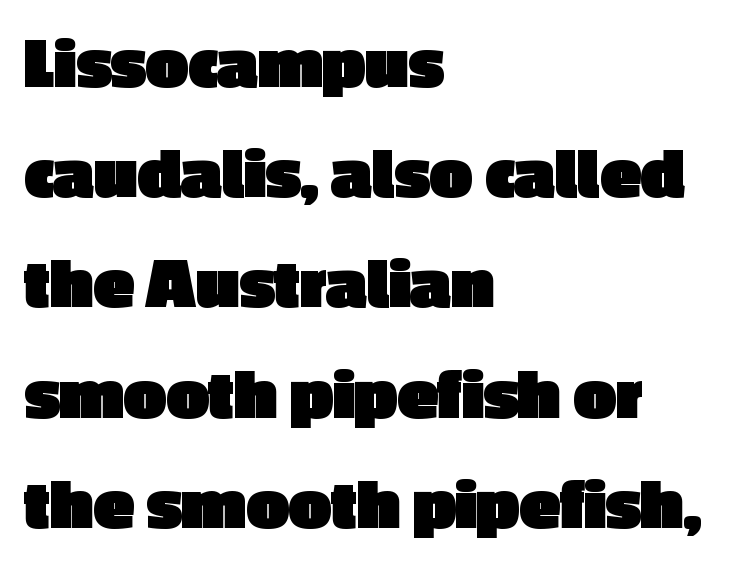
Q: Is the text bold? A: Yes.
Q: Is the text italic (slanted)? A: No, it is upright.
Q: Is the typeface a serif or a sans-serif typeface? A: Sans-serif.
Q: Is the text underlined? A: No.
Q: How is the paragraph aligned? A: Left-aligned.
Q: Is the spacing between letters normal or unusually wide? A: Normal.
Q: Is the spacing between lines tight, normal or loose? A: Normal.
Q: Width (condensed, normal, or wide)? A: Normal.
Q: x-height? A: Medium.
Q: Monospaced? A: No.
